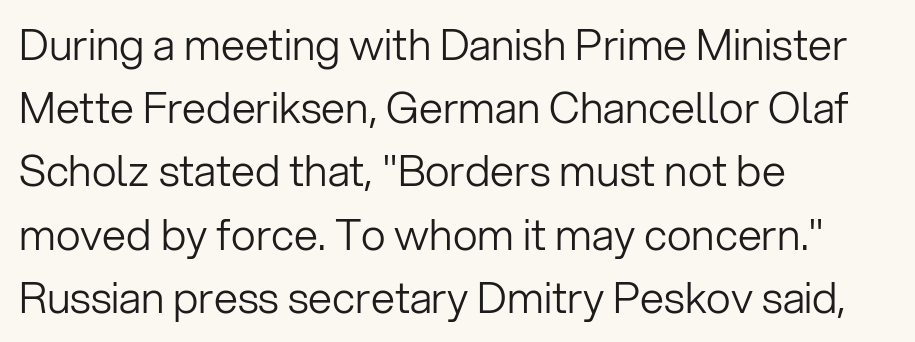
{"serif": "no", "italic": "no", "bold": "no", "weight": "light", "width": "normal", "stroke_contrast": "low", "x_height": "medium", "monospaced": "no", "underline": "no", "align": "left", "line_spacing": "normal", "line_spacing_ratio": 1.47, "letter_spacing": "normal", "letter_spacing_em": 0.0, "glyph_px": 43}
